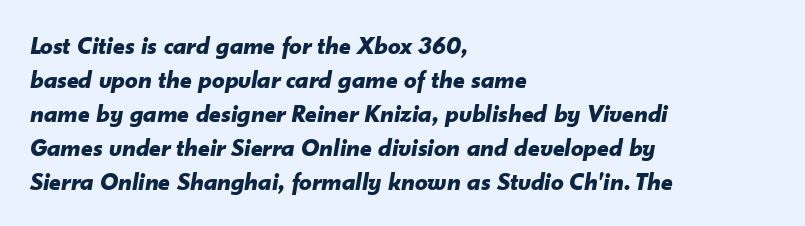
Q: Is the text bold? A: Yes.
Q: Is the text italic (slanted)? A: Yes, it leans right by about 10 degrees.
Q: Is the text underlined? A: No.
Q: How is the paragraph aligned? A: Left-aligned.
Q: Is the spacing between letters normal or unusually wide? A: Normal.
Q: Is the spacing between lines tight, normal or loose? A: Normal.
